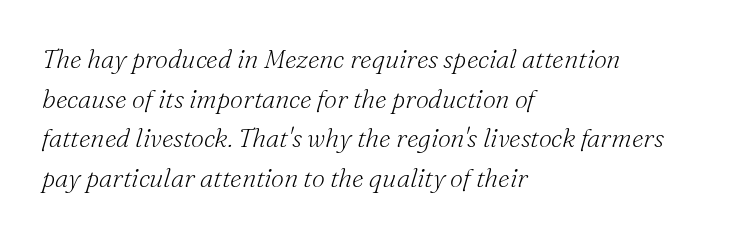
{"italic": "yes", "lean": "right", "slant_degrees": 16, "bold": "no", "underline": "no", "align": "left", "line_spacing": "normal", "line_spacing_ratio": 1.52, "letter_spacing": "normal", "letter_spacing_em": 0.0, "glyph_px": 26}
